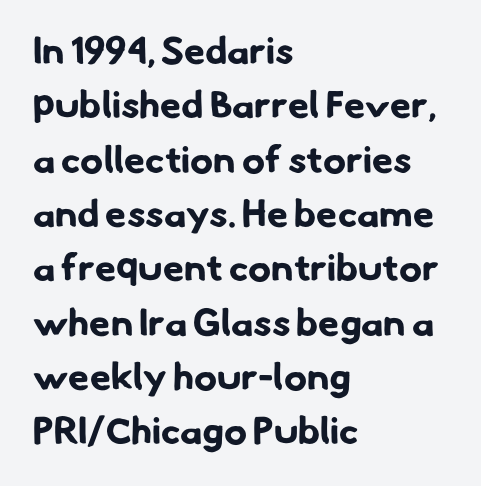
Q: Is the text bold? A: Yes.
Q: Is the typeface a serif or a sans-serif typeface? A: Sans-serif.
Q: Is the text underlined? A: No.
Q: How is the paragraph aligned? A: Left-aligned.
Q: Is the spacing between letters normal or unusually wide? A: Normal.
Q: Is the spacing between lines tight, normal or loose? A: Normal.
Q: Width (condensed, normal, or wide)? A: Normal.
Q: Stroke contrast? A: Low.
Q: x-height? A: Small.
Q: Monospaced? A: No.
